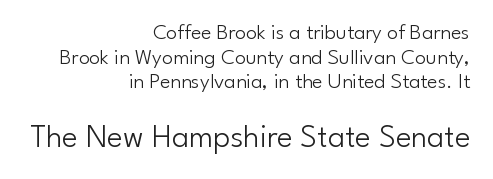
Look at the tracking — it's just the regular setting, nothing added. Serifs: no, the terminals of the letterforms are clean. Character widths vary here, with narrow letters taking less room than wide ones. Every stem runs plumb, perpendicular to the baseline.
